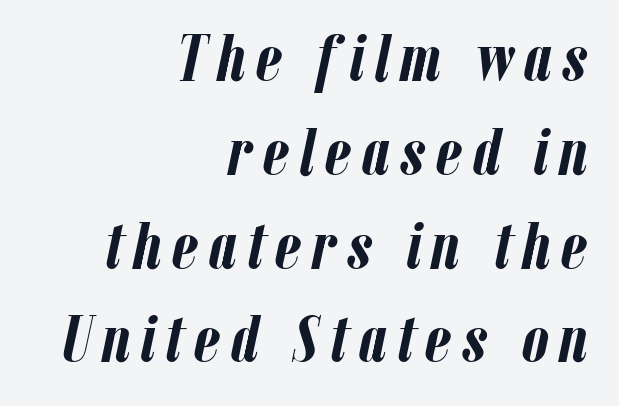
Reading down the column, the eye jumps a familiar distance to each next line. Looks like regular typesetting: each glyph gets only the width it needs. Looking at the ascenders, they clearly lean. The font is running at its bold setting. Is the block centered? No — it sits flush against the right margin. Words float on clear page, feet unadorned.
